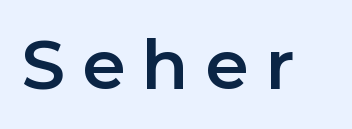
{"serif": "no", "italic": "no", "width": "normal", "stroke_contrast": "low", "x_height": "medium", "monospaced": "no", "underline": "no", "letter_spacing": "wide", "letter_spacing_em": 0.24, "glyph_px": 69}
